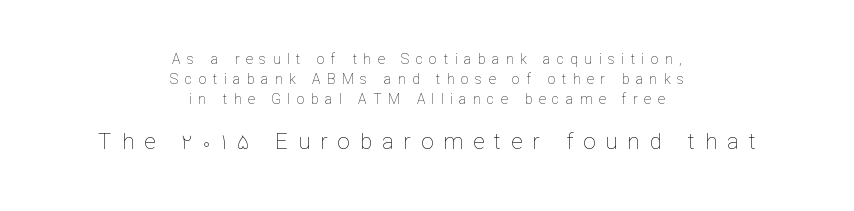
{"italic": "no", "bold": "no", "underline": "no", "align": "center", "line_spacing": "normal", "line_spacing_ratio": 1.42, "letter_spacing": "wide", "letter_spacing_em": 0.46, "larger_block": "second", "size_ratio": 1.57, "glyph_px": 22}
